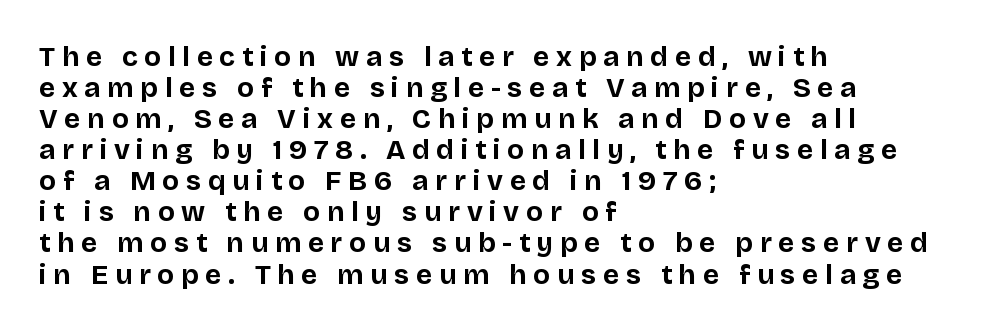
Short note: letters widely spaced. Nothing sits at the stroke ends, so this counts as sans-serif. These lines are rendered in a variable-pitch font. The baseline area is clear. Successive baselines arrive quickly, one right under another.
